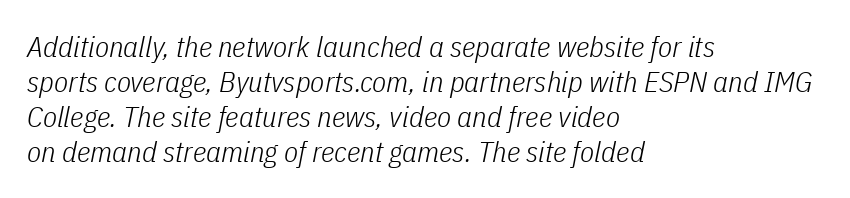
Q: Is the text bold? A: No.
Q: Is the text italic (slanted)? A: Yes, it leans right by about 11 degrees.
Q: Is the text underlined? A: No.
Q: How is the paragraph aligned? A: Left-aligned.
Q: Is the spacing between letters normal or unusually wide? A: Normal.
Q: Width (condensed, normal, or wide)? A: Condensed.
Q: Stroke contrast? A: Low.
Q: x-height? A: Medium.
Q: Monospaced? A: No.
